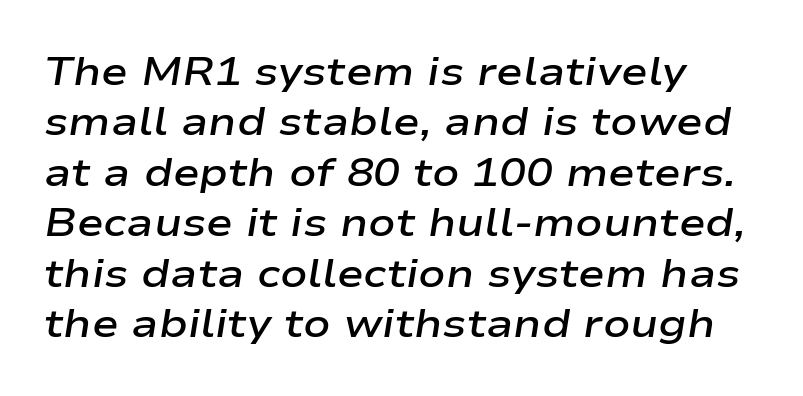
The image shows 40 px semibold, wide type, italic (leaning right); set left-aligned, normal line spacing (1.26x), normal letter spacing, not underlined; low stroke contrast and a medium x-height.
